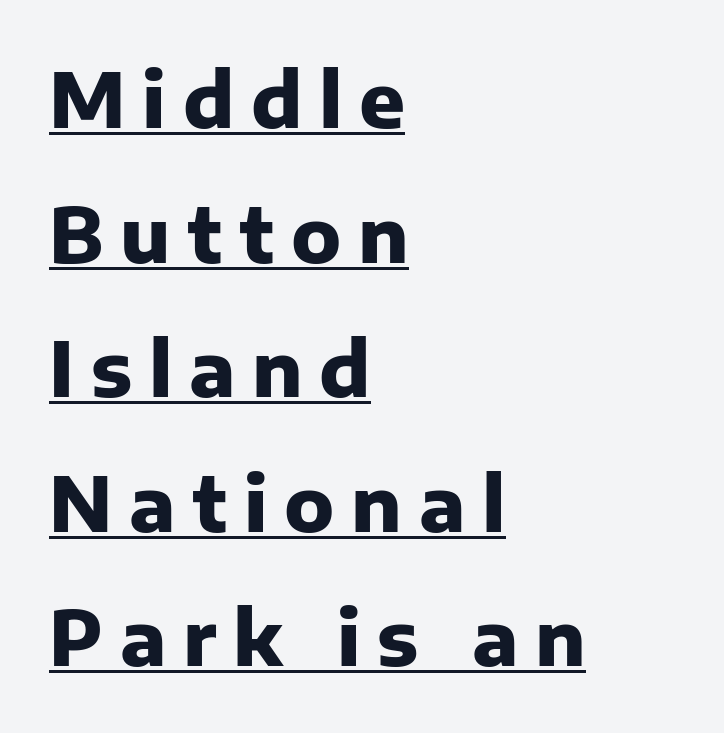
Q: Is the text bold? A: Yes.
Q: Is the text italic (slanted)? A: No, it is upright.
Q: Is the typeface a serif or a sans-serif typeface? A: Sans-serif.
Q: Is the text underlined? A: Yes.
Q: How is the paragraph aligned? A: Left-aligned.
Q: Is the spacing between letters normal or unusually wide? A: Unusually wide.
Q: Width (condensed, normal, or wide)? A: Normal.
Q: Stroke contrast? A: Low.
Q: x-height? A: Medium.
Q: Monospaced? A: No.
